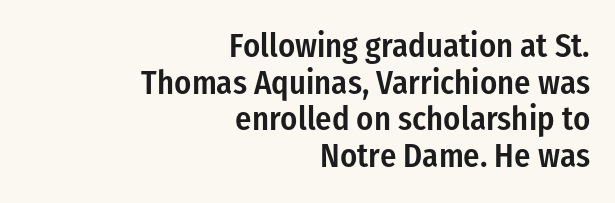
Students, note that the glyphs here touch the page at normal intervals. The vertical gap from one line to the next is small. The gap between lines stays unmarked. Posture: straight, roman, zero tilt. Note the varied advance widths — an 'i' is clearly narrower than an 'm'.
